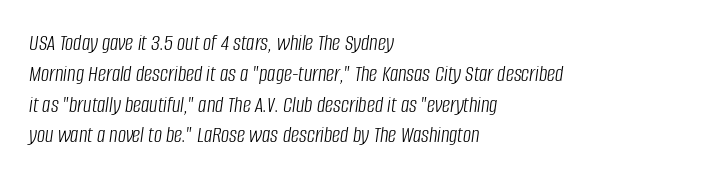
Q: Is the text bold? A: No.
Q: Is the text italic (slanted)? A: Yes, it leans right by about 8 degrees.
Q: Is the text underlined? A: No.
Q: How is the paragraph aligned? A: Left-aligned.
Q: Is the spacing between letters normal or unusually wide? A: Normal.
Q: Is the spacing between lines tight, normal or loose? A: Normal.
